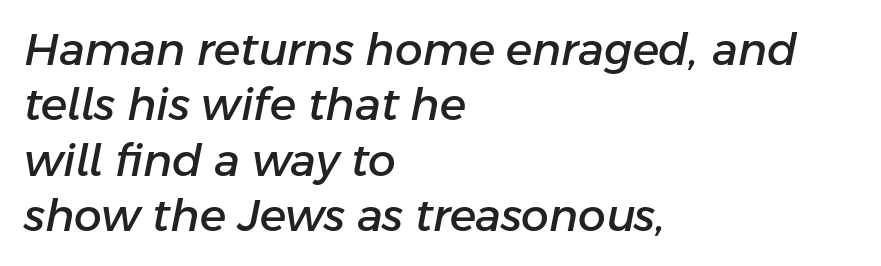
{"italic": "yes", "lean": "right", "slant_degrees": 11, "width": "normal", "stroke_contrast": "low", "x_height": "medium", "monospaced": "no", "underline": "no", "align": "left", "line_spacing": "normal", "line_spacing_ratio": 1.26, "letter_spacing": "normal", "letter_spacing_em": 0.0, "glyph_px": 44}
